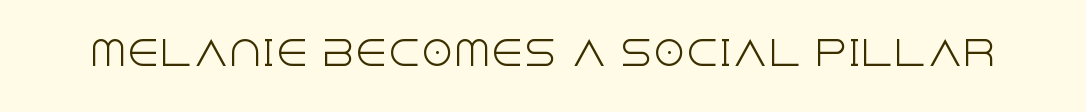
The image shows 33 px light sans-serif type, upright; set normal letter spacing, not underlined; a large x-height.
